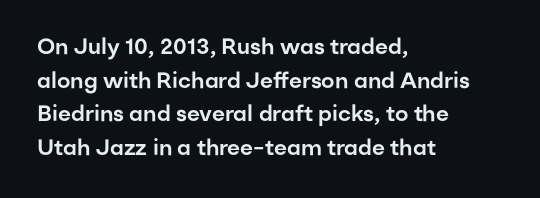
One glance says typical: line gaps are just what's usual. The letters stand upright; this is a roman face. The gap between lines stays unmarked. These lines keep a tight, regular rhythm from letter to letter. Casual observation: everything's shoved over to the left.
